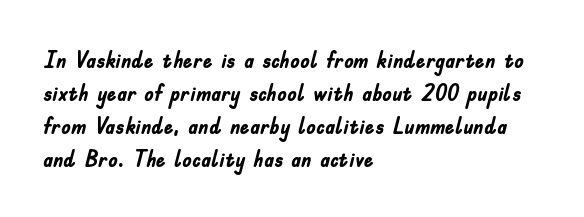
Q: Is the text bold? A: Yes.
Q: Is the text italic (slanted)? A: Yes.
Q: Is the text underlined? A: No.
Q: How is the paragraph aligned? A: Left-aligned.
Q: Is the spacing between letters normal or unusually wide? A: Normal.
Q: Is the spacing between lines tight, normal or loose? A: Normal.
